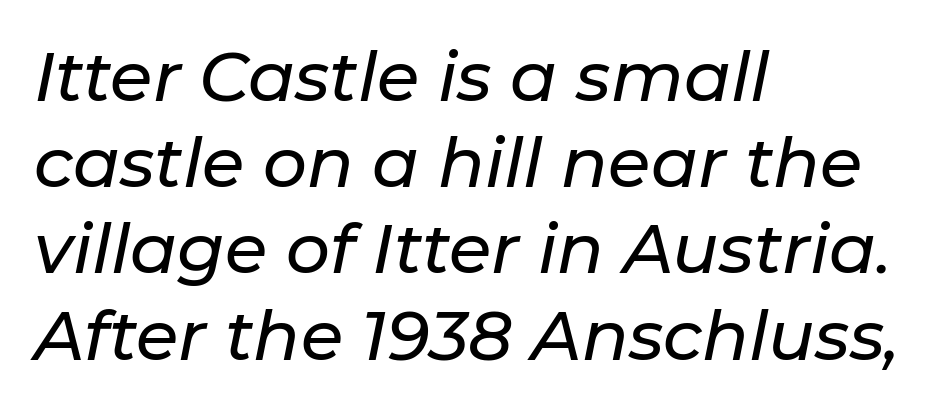
Q: Is the text italic (slanted)? A: Yes, it leans right by about 11 degrees.
Q: Is the text underlined? A: No.
Q: How is the paragraph aligned? A: Left-aligned.
Q: Is the spacing between letters normal or unusually wide? A: Normal.
Q: Is the spacing between lines tight, normal or loose? A: Normal.
Q: Width (condensed, normal, or wide)? A: Normal.
Q: Stroke contrast? A: Low.
Q: x-height? A: Medium.
Q: Monospaced? A: No.
